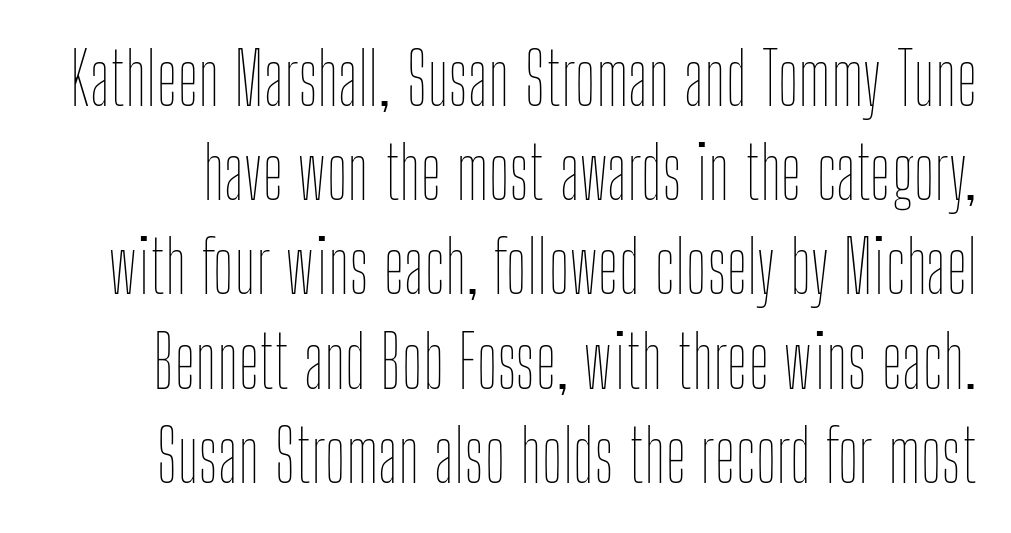
{"italic": "no", "bold": "no", "weight": "thin", "width": "condensed", "stroke_contrast": "low", "x_height": "medium", "monospaced": "no", "underline": "no", "line_spacing": "normal", "line_spacing_ratio": 1.29, "letter_spacing": "normal", "letter_spacing_em": 0.0, "glyph_px": 73}
